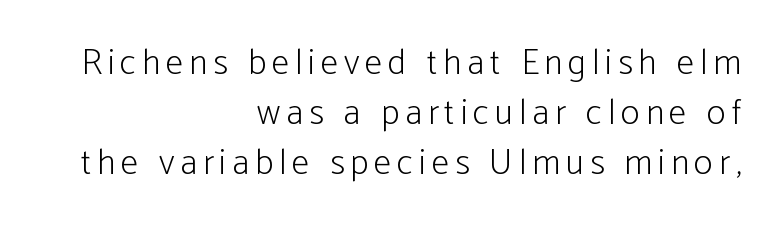
Q: Is the text bold? A: No.
Q: Is the text italic (slanted)? A: No, it is upright.
Q: Is the typeface a serif or a sans-serif typeface? A: Sans-serif.
Q: Is the text underlined? A: No.
Q: How is the paragraph aligned? A: Right-aligned.
Q: Is the spacing between lines tight, normal or loose? A: Normal.
Q: Width (condensed, normal, or wide)? A: Condensed.
Q: Stroke contrast? A: Low.
Q: x-height? A: Medium.
Q: Monospaced? A: No.
